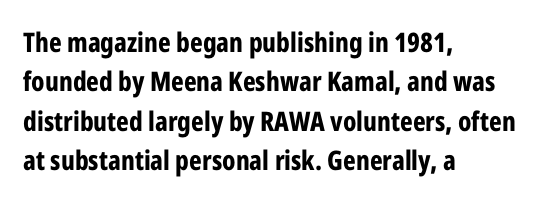
The image shows 27 px bold type, upright; set left-aligned, normal line spacing (1.46x), normal letter spacing, not underlined.
